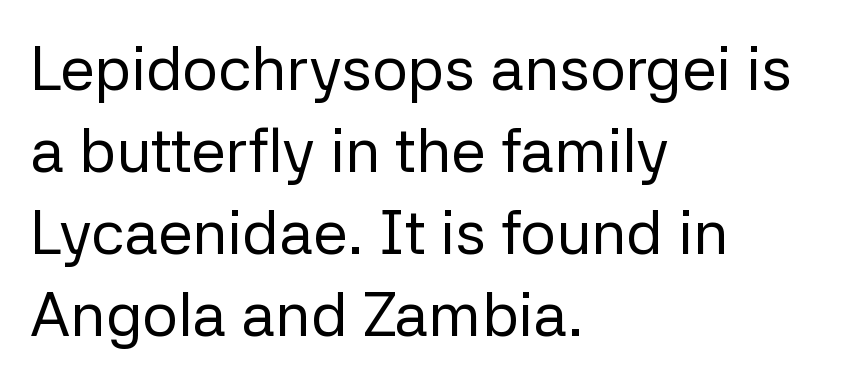
You can tell it's not italic because the verticals are truly vertical. Leftover space on each line is placed entirely after the last word. Words appear dense and cohesive because spacing is normal. Quick note: interline space is typical. The passage shown is typeset with a sans-serif family. The foot of each line stays bare and open.
